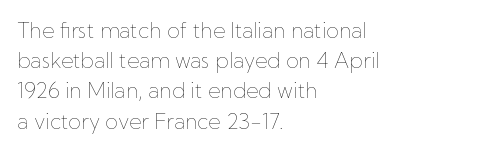
{"italic": "no", "bold": "no", "underline": "no", "align": "left", "line_spacing": "normal", "line_spacing_ratio": 1.44, "letter_spacing": "normal", "letter_spacing_em": 0.0, "glyph_px": 21}
